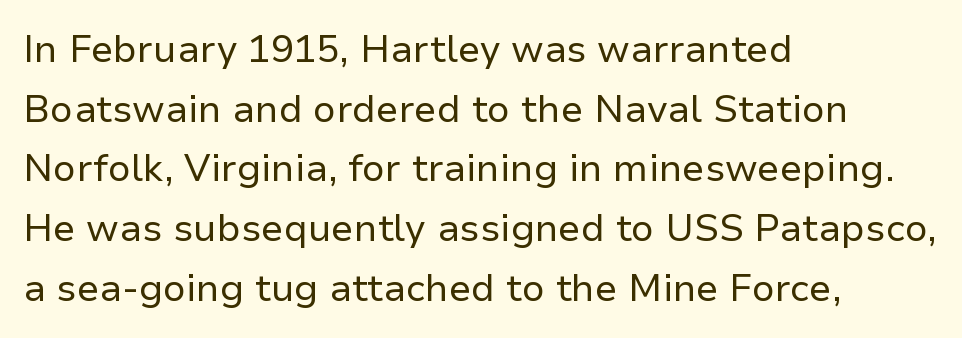
{"serif": "no", "italic": "no", "bold": "no", "weight": "regular", "width": "normal", "stroke_contrast": "low", "x_height": "medium", "monospaced": "no", "underline": "no", "align": "left", "line_spacing": "normal", "line_spacing_ratio": 1.57, "letter_spacing": "normal", "letter_spacing_em": 0.0, "glyph_px": 38}
